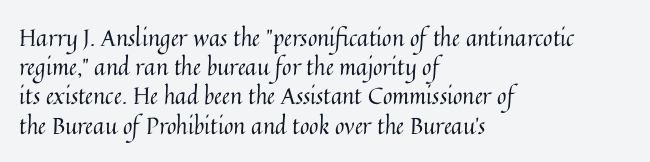
{"bold": "no", "underline": "no", "align": "left", "line_spacing": "normal", "line_spacing_ratio": 1.27, "letter_spacing": "normal", "letter_spacing_em": 0.0, "glyph_px": 23}
